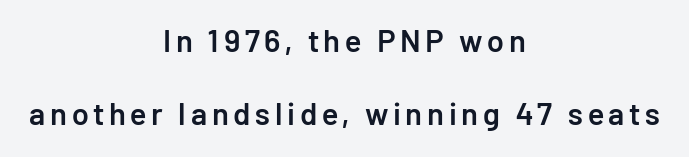
The image shows 31 px semibold sans-serif type, upright; set centered, loose line spacing (2.37x), not underlined; low stroke contrast and a medium x-height.
